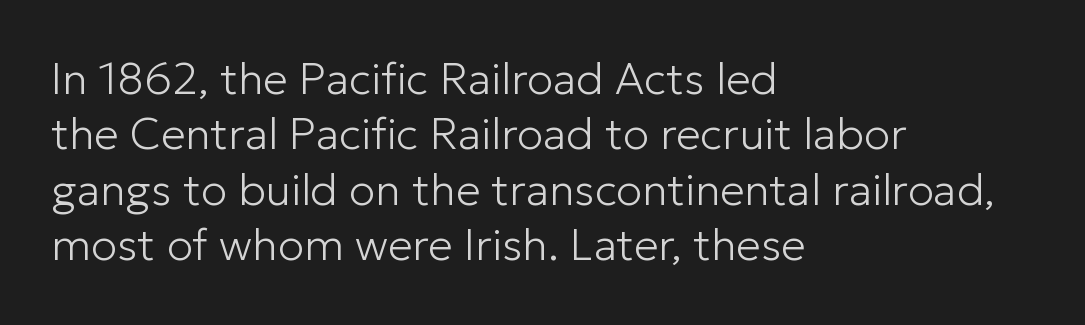
I'd call this a sans setting — the letters go barefoot. Students, note that the glyphs here touch the page at normal intervals. The specimen reads as upright at a glance. Is this a fixed-width face? No — the glyphs have proportional, varying widths. The ragged edge is on the right, which tells us the setting is flush left.
